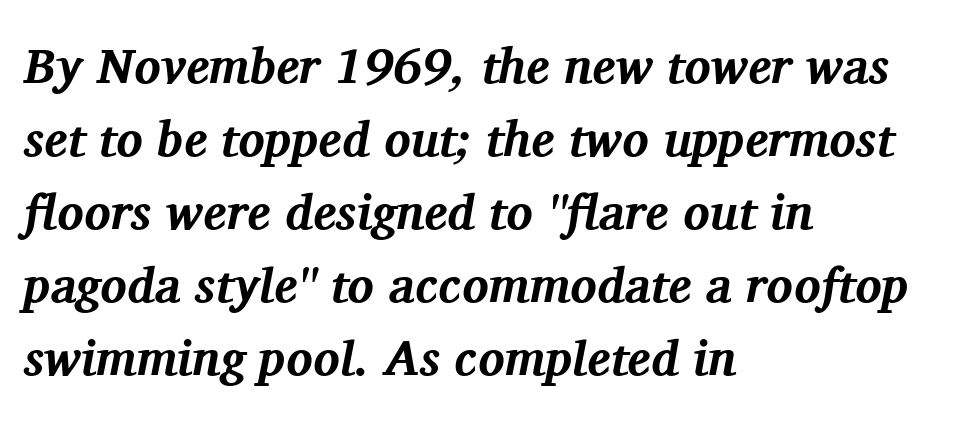
{"serif": "yes", "italic": "yes", "lean": "right", "slant_degrees": 11, "bold": "yes", "weight": "bold", "width": "normal", "stroke_contrast": "medium", "x_height": "medium", "monospaced": "no", "underline": "no", "align": "left", "line_spacing": "normal", "line_spacing_ratio": 1.49, "letter_spacing": "normal", "letter_spacing_em": 0.0, "glyph_px": 49}
